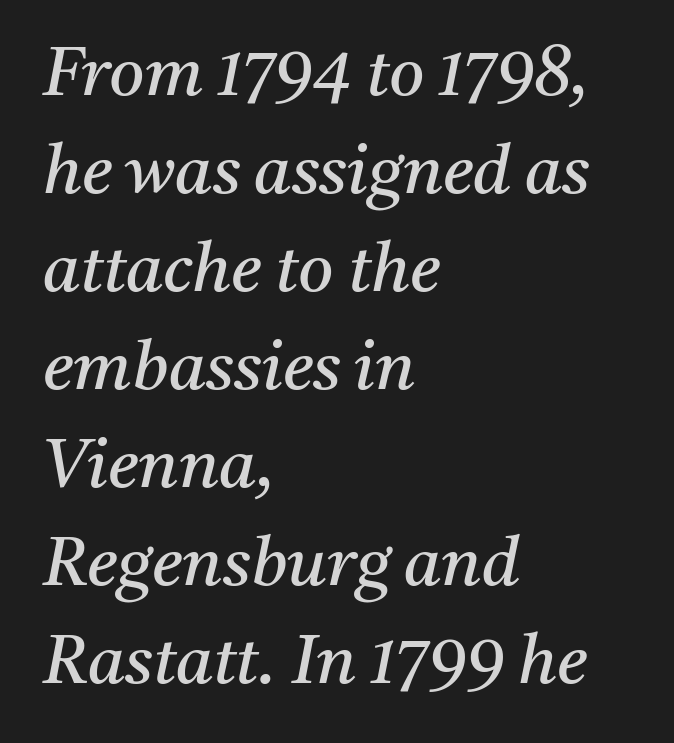
You can tell it's italic because the verticals aren't actually vertical. Regarding serifs, this sample has them. Think standard paragraph weight, or any step lighter than that. Successive baselines arrive at the customary interval. In CSS terms this would be text-align: left.
